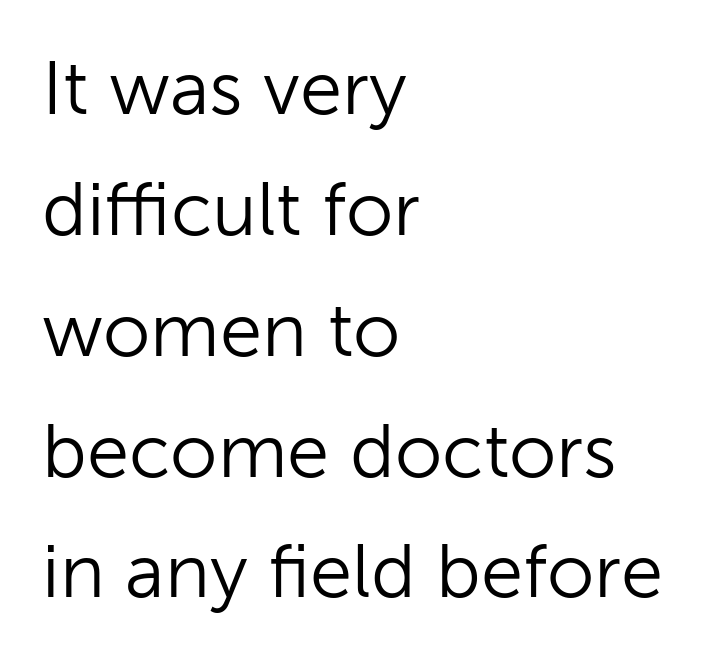
Where is the straight margin? On the left. Unbolded letterforms with no extra heft. Examine the stroke ends and you'll find no serifs. Any mark beneath the type? The region is blank.
